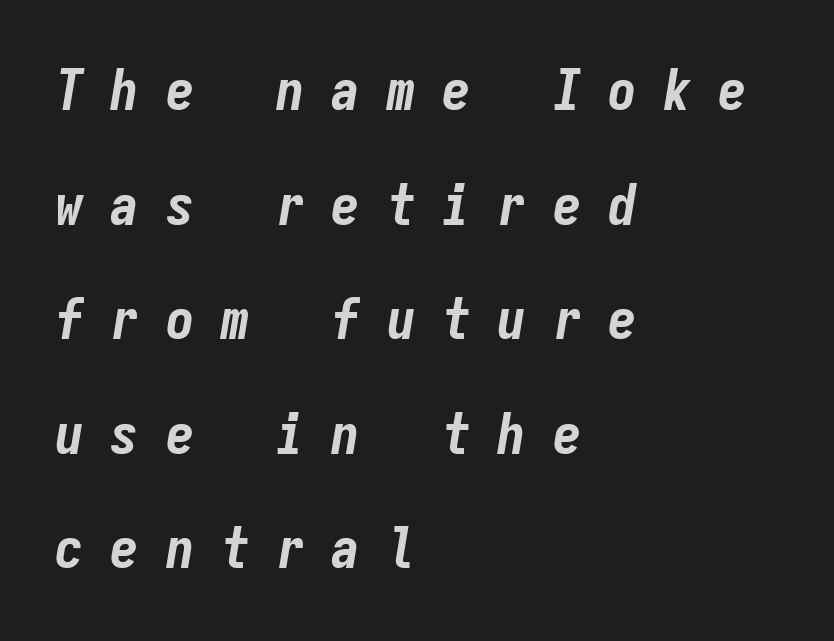
Q: Is the text bold? A: Yes.
Q: Is the text italic (slanted)? A: Yes, it leans right by about 9 degrees.
Q: Is the text underlined? A: No.
Q: How is the paragraph aligned? A: Left-aligned.
Q: Is the spacing between letters normal or unusually wide? A: Unusually wide.
Q: Is the spacing between lines tight, normal or loose? A: Loose.
Q: Width (condensed, normal, or wide)? A: Condensed.
Q: Stroke contrast? A: Low.
Q: x-height? A: Medium.
Q: Monospaced? A: Yes.
